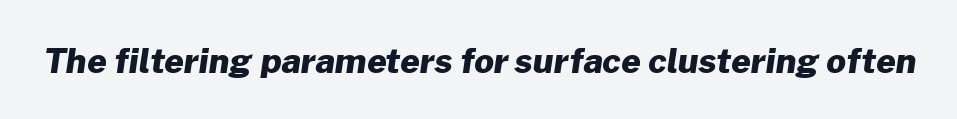
The image shows 34 px heavy sans-serif type; set normal letter spacing, not underlined; low stroke contrast and a medium x-height.
